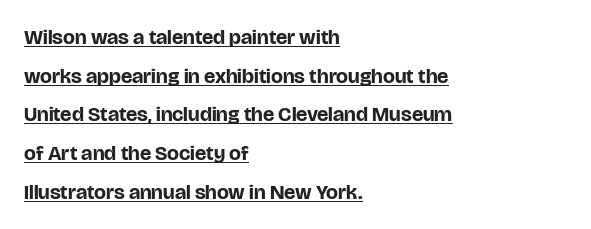
{"italic": "no", "bold": "yes", "underline": "yes", "align": "left", "line_spacing_ratio": 1.84, "letter_spacing": "normal", "letter_spacing_em": 0.0, "glyph_px": 21}
